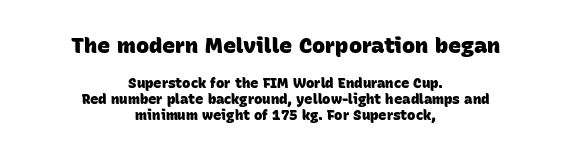
Type without underlining. This layout puts the oversized block above and the modest block below. The designer dialed line spacing down below the default. Its strokes are broad and dark, the hallmark of bold type. This rendering leaves character spacing at its baseline value. The typesetter chose a symmetrical, centered arrangement here.
